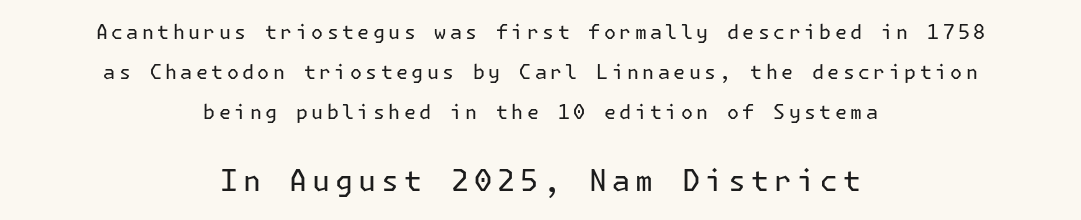
Q: Is the text bold? A: No.
Q: Is the text italic (slanted)? A: No, it is upright.
Q: Is the typeface a serif or a sans-serif typeface? A: Sans-serif.
Q: Is the text underlined? A: No.
Q: How is the paragraph aligned? A: Centered.
Q: Is the spacing between lines tight, normal or loose? A: Loose.
Q: Which block of text is set in a larger size, the first (top) or the second (bottom)? A: The second (bottom) one.
Q: Width (condensed, normal, or wide)? A: Normal.
Q: Stroke contrast? A: Low.
Q: x-height? A: Medium.
